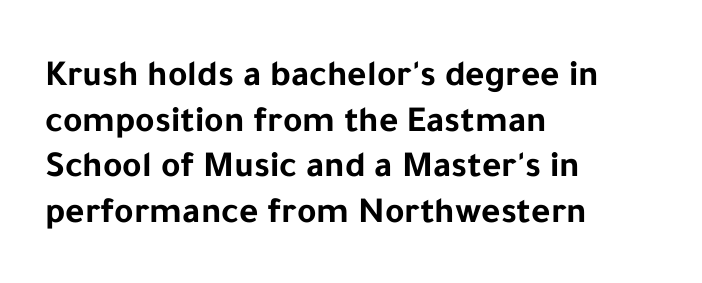
The image shows 37 px bold sans-serif type, upright; set left-aligned, line spacing 1.23x, normal letter spacing, not underlined; low stroke contrast and a medium x-height.
